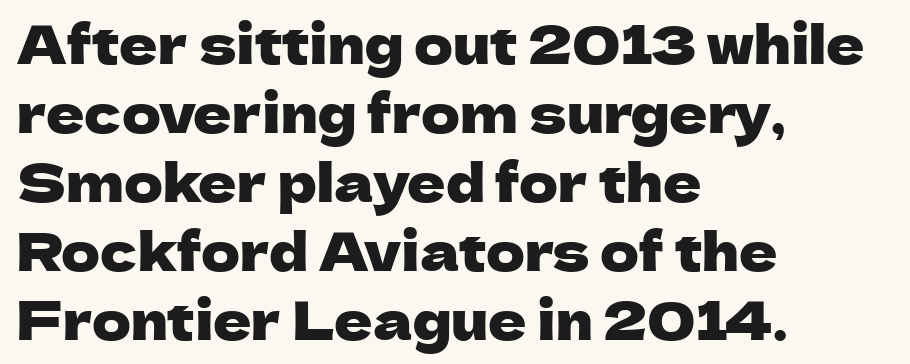
{"serif": "no", "italic": "no", "width": "normal", "stroke_contrast": "low", "x_height": "medium", "monospaced": "no", "underline": "no", "align": "left", "line_spacing": "normal", "line_spacing_ratio": 1.3, "letter_spacing": "normal", "letter_spacing_em": 0.0, "glyph_px": 53}
